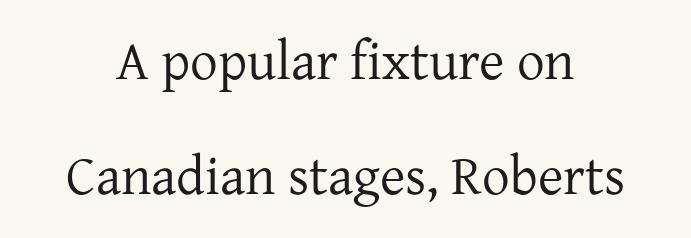
These lines are rendered in a variable-pitch font. Italic: no, the glyphs are upright roman. Each stroke keeps to a modest, everyday thickness or less. Lines of text with bare space underneath. This is serif lettering, the kind often seen in printed books. Quick note: interline space is abundant.
